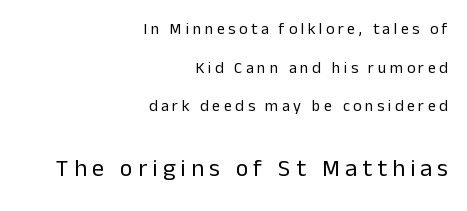
Q: Is the text bold? A: No.
Q: Is the text italic (slanted)? A: No, it is upright.
Q: Is the text underlined? A: No.
Q: How is the paragraph aligned? A: Right-aligned.
Q: Is the spacing between letters normal or unusually wide? A: Unusually wide.
Q: Is the spacing between lines tight, normal or loose? A: Loose.
Q: Which block of text is set in a larger size, the first (top) or the second (bottom)? A: The second (bottom) one.
